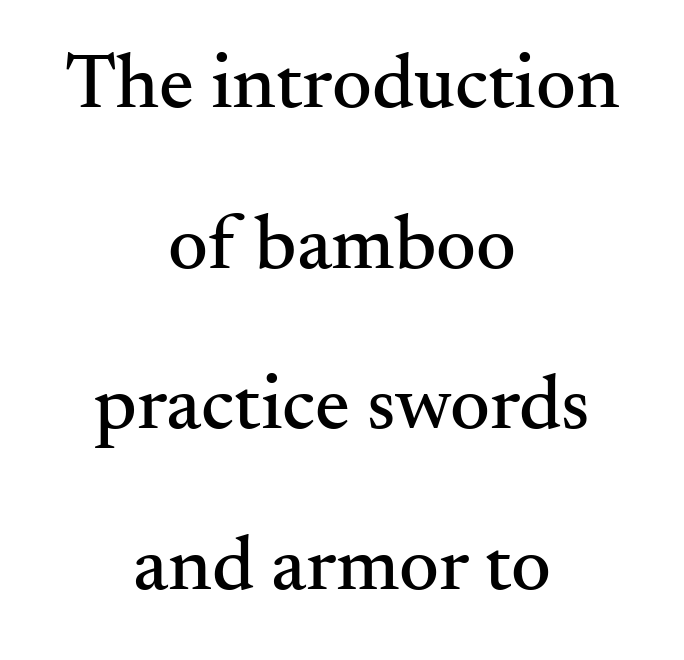
Q: Is the text italic (slanted)? A: No, it is upright.
Q: Is the typeface a serif or a sans-serif typeface? A: Serif.
Q: Is the text underlined? A: No.
Q: How is the paragraph aligned? A: Centered.
Q: Is the spacing between letters normal or unusually wide? A: Normal.
Q: Is the spacing between lines tight, normal or loose? A: Loose.
Q: Width (condensed, normal, or wide)? A: Normal.
Q: Stroke contrast? A: Medium.
Q: x-height? A: Small.
Q: Monospaced? A: No.
